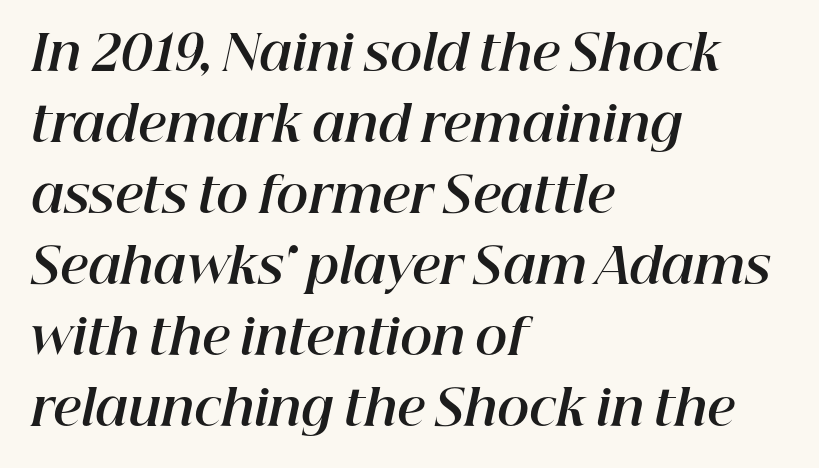
Q: Is the text bold? A: Yes.
Q: Is the text italic (slanted)? A: Yes, it leans right by about 12 degrees.
Q: Is the text underlined? A: No.
Q: How is the paragraph aligned? A: Left-aligned.
Q: Is the spacing between letters normal or unusually wide? A: Normal.
Q: Is the spacing between lines tight, normal or loose? A: Normal.
Q: Width (condensed, normal, or wide)? A: Normal.
Q: Stroke contrast? A: High.
Q: x-height? A: Medium.
Q: Monospaced? A: No.
